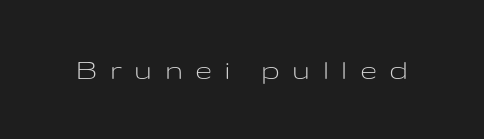
{"serif": "no", "italic": "no", "bold": "no", "weight": "light", "width": "wide", "stroke_contrast": "low", "x_height": "medium", "monospaced": "no", "underline": "no", "letter_spacing": "wide", "letter_spacing_em": 0.4, "glyph_px": 31}
